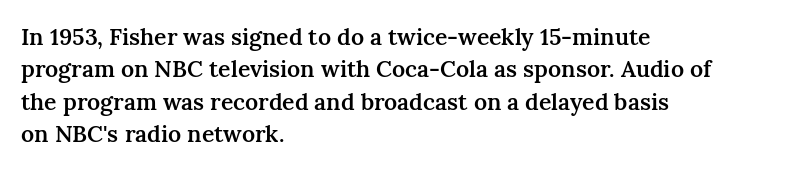
The image shows 23 px text type, upright; set left-aligned, normal line spacing (1.41x), normal letter spacing, not underlined.
